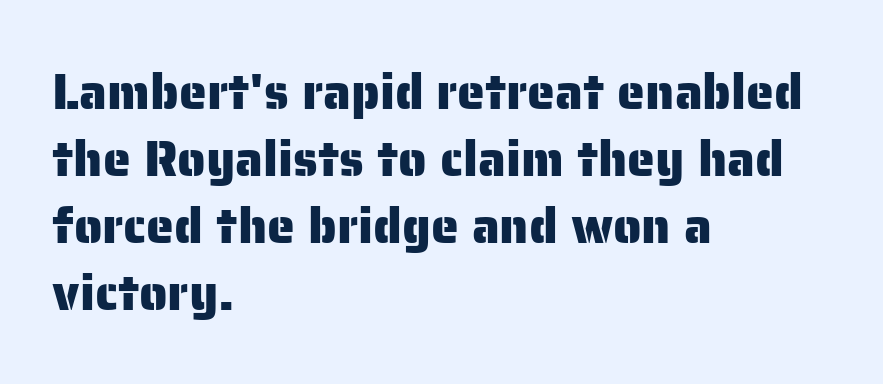
Q: Is the text italic (slanted)? A: No, it is upright.
Q: Is the typeface a serif or a sans-serif typeface? A: Sans-serif.
Q: Is the text underlined? A: No.
Q: How is the paragraph aligned? A: Left-aligned.
Q: Is the spacing between letters normal or unusually wide? A: Normal.
Q: Is the spacing between lines tight, normal or loose? A: Normal.
Q: Width (condensed, normal, or wide)? A: Normal.
Q: Stroke contrast? A: Low.
Q: x-height? A: Medium.
Q: Monospaced? A: No.
